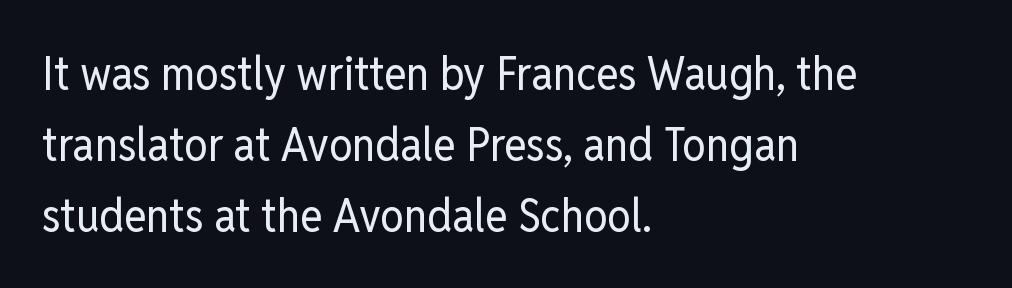
The font's upright variant was chosen for this text. The paragraph shown leans on its left margin. Caption: face not bold, strokes unweighted. Looks like regular typesetting: each glyph gets only the width it needs. These lines keep a tight, regular rhythm from letter to letter.
